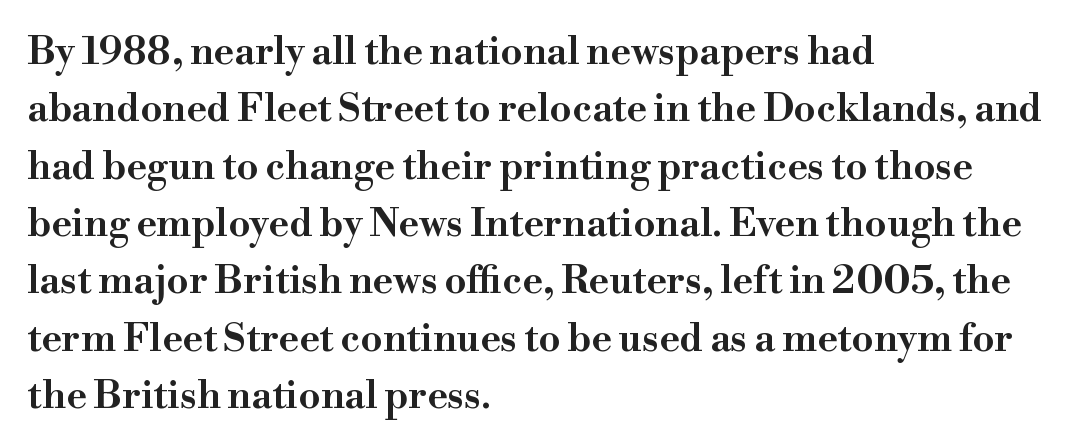
Q: Is the text italic (slanted)? A: No, it is upright.
Q: Is the typeface a serif or a sans-serif typeface? A: Serif.
Q: Is the text underlined? A: No.
Q: How is the paragraph aligned? A: Left-aligned.
Q: Is the spacing between letters normal or unusually wide? A: Normal.
Q: Is the spacing between lines tight, normal or loose? A: Normal.
Q: Width (condensed, normal, or wide)? A: Wide.
Q: Stroke contrast? A: High.
Q: x-height? A: Small.
Q: Monospaced? A: No.
